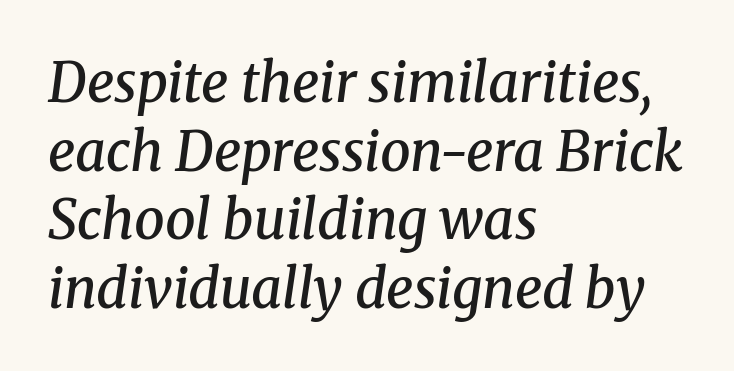
Q: Is the text bold? A: Semi-bold.
Q: Is the text italic (slanted)? A: Yes, it leans right by about 8 degrees.
Q: Is the typeface a serif or a sans-serif typeface? A: Serif.
Q: Is the text underlined? A: No.
Q: How is the paragraph aligned? A: Left-aligned.
Q: Is the spacing between letters normal or unusually wide? A: Normal.
Q: Is the spacing between lines tight, normal or loose? A: Normal.
Q: Width (condensed, normal, or wide)? A: Normal.
Q: Stroke contrast? A: Medium.
Q: x-height? A: Medium.
Q: Monospaced? A: No.
